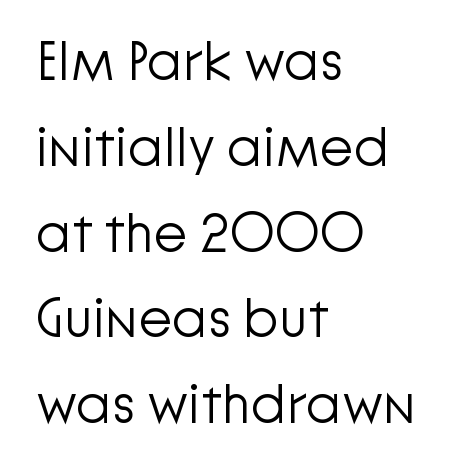
Q: Is the text bold? A: No.
Q: Is the text italic (slanted)? A: No, it is upright.
Q: Is the typeface a serif or a sans-serif typeface? A: Sans-serif.
Q: Is the text underlined? A: No.
Q: How is the paragraph aligned? A: Left-aligned.
Q: Is the spacing between letters normal or unusually wide? A: Normal.
Q: Is the spacing between lines tight, normal or loose? A: Normal.
Q: Width (condensed, normal, or wide)? A: Normal.
Q: Stroke contrast? A: Low.
Q: x-height? A: Medium.
Q: Monospaced? A: No.
